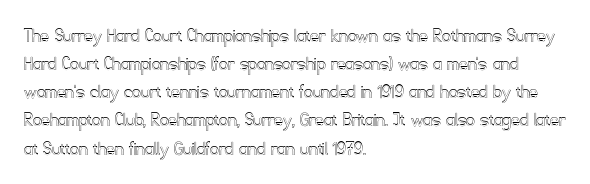
Q: Is the text italic (slanted)? A: No, it is upright.
Q: Is the text underlined? A: No.
Q: How is the paragraph aligned? A: Left-aligned.
Q: Is the spacing between letters normal or unusually wide? A: Normal.
Q: Is the spacing between lines tight, normal or loose? A: Normal.
